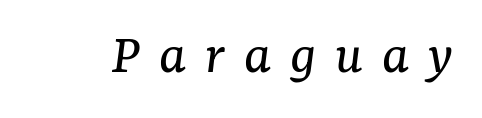
{"serif": "yes", "italic": "yes", "lean": "right", "slant_degrees": 7, "bold": "no", "weight": "regular", "width": "normal", "stroke_contrast": "medium", "x_height": "medium", "monospaced": "no", "underline": "no", "letter_spacing": "wide", "letter_spacing_em": 0.32, "glyph_px": 59}
